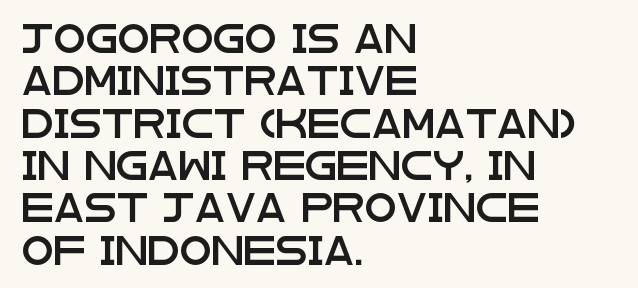
The image shows 29 px wide sans-serif type, upright; set left-aligned, normal line spacing (1.46x), normal letter spacing, not underlined; low stroke contrast and a large x-height.
